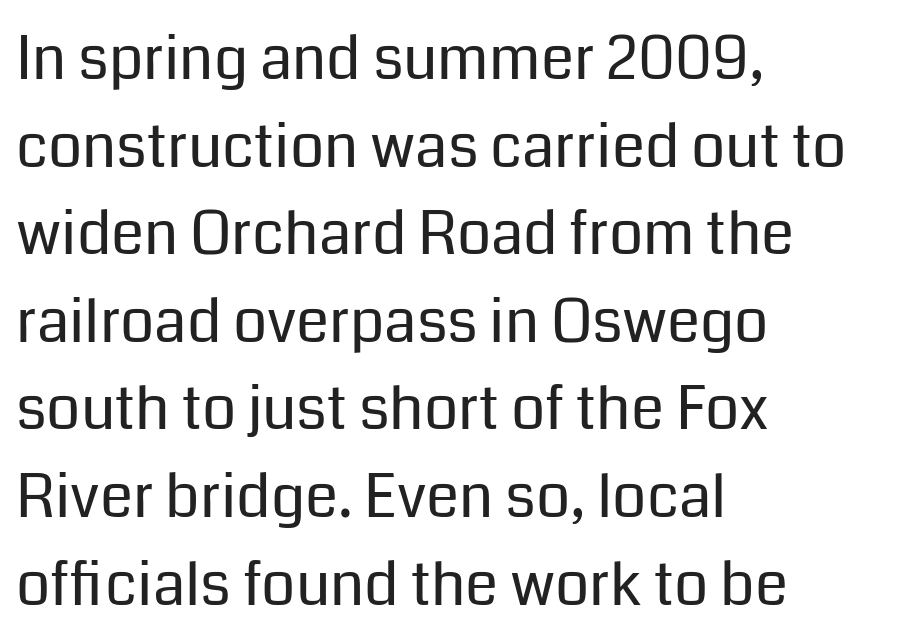
Any mark beneath the type? The region is blank. Ordinary non-slanted type is in use. Stroke terminals: plain, sans-serif. The weight tops out at a normal text grade. Every row of glyphs begins at an identical x-position on the left. The rendering uses a moderate line-height, typical for paragraphs.
